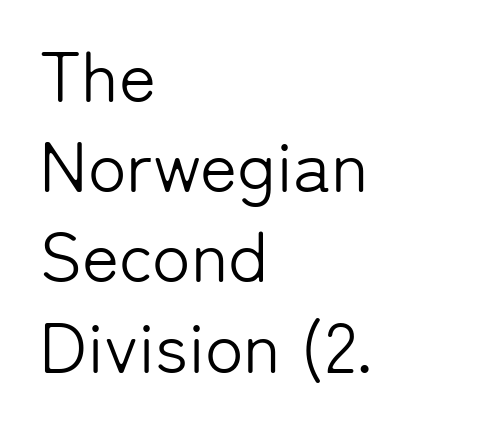
{"serif": "no", "italic": "no", "bold": "no", "weight": "light", "width": "normal", "stroke_contrast": "low", "x_height": "medium", "monospaced": "no", "underline": "no", "align": "left", "line_spacing": "normal", "line_spacing_ratio": 1.27, "letter_spacing": "normal", "letter_spacing_em": 0.0, "glyph_px": 71}
